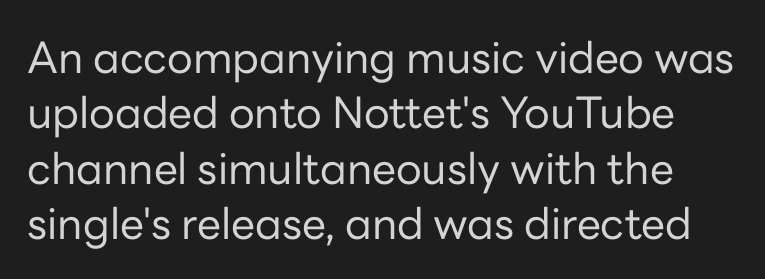
{"serif": "no", "italic": "no", "bold": "no", "weight": "regular", "width": "normal", "stroke_contrast": "low", "x_height": "medium", "monospaced": "no", "underline": "no", "line_spacing": "normal", "line_spacing_ratio": 1.29, "letter_spacing": "normal", "letter_spacing_em": 0.0, "glyph_px": 43}
